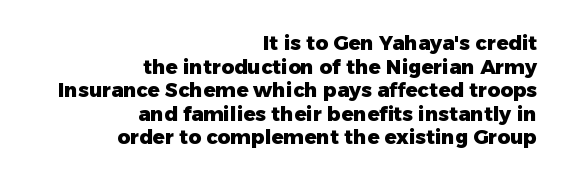
{"italic": "no", "bold": "yes", "underline": "no", "align": "right", "line_spacing_ratio": 1.18, "letter_spacing": "normal", "letter_spacing_em": 0.0, "glyph_px": 20}
